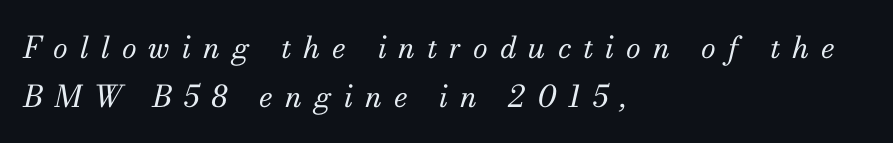
{"serif": "yes", "italic": "yes", "lean": "right", "slant_degrees": 13, "bold": "no", "weight": "regular", "width": "normal", "stroke_contrast": "medium", "x_height": "small", "monospaced": "no", "underline": "no", "align": "left", "line_spacing": "normal", "line_spacing_ratio": 1.63, "letter_spacing": "wide", "letter_spacing_em": 0.4, "glyph_px": 30}
